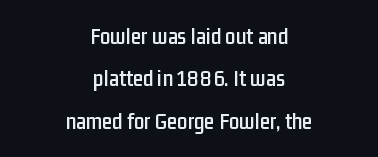
A clean baseline with only descenders dipping below it. Is there any slant? The stems are plumb. The passage shown has conventional tracking throughout. The rag falls on both sides of this text block equally.
